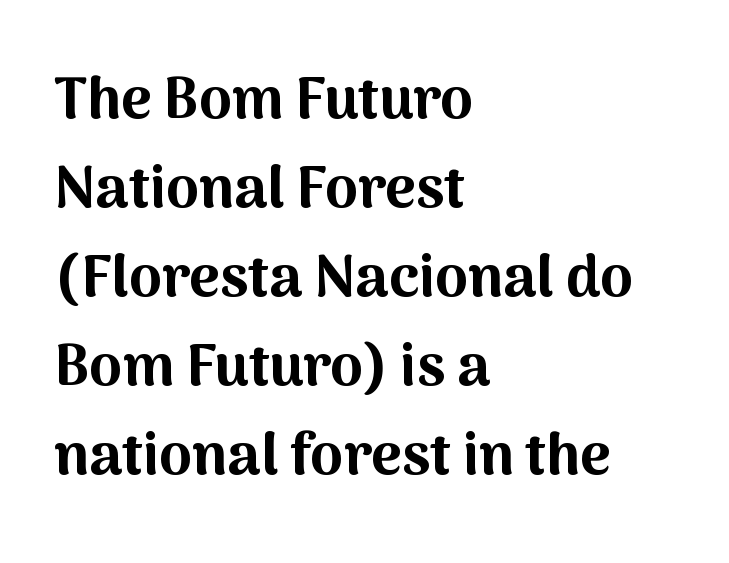
Font category for this specimen: sans-serif. Thick stems and heavy bowls — unmistakably bold. The lettering stays uniformly vertical, giving the passage a roman look. Students, note that the glyphs here touch the page at normal intervals. The passage is arranged the way most books set body copy — flush left.
